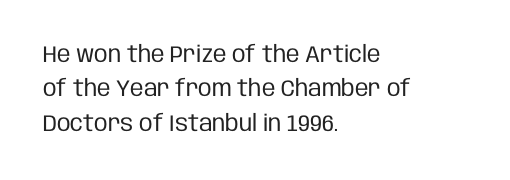
{"italic": "no", "bold": "no", "underline": "no", "align": "left", "line_spacing": "normal", "line_spacing_ratio": 1.5, "letter_spacing": "normal", "letter_spacing_em": 0.0, "glyph_px": 23}
